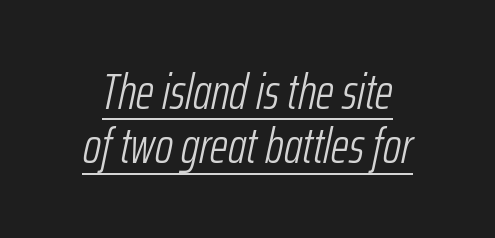
The image shows 50 px light, condensed type, italic (leaning right); set centered, tight line spacing (1.09x), normal letter spacing, underlined; low stroke contrast and a medium x-height.
